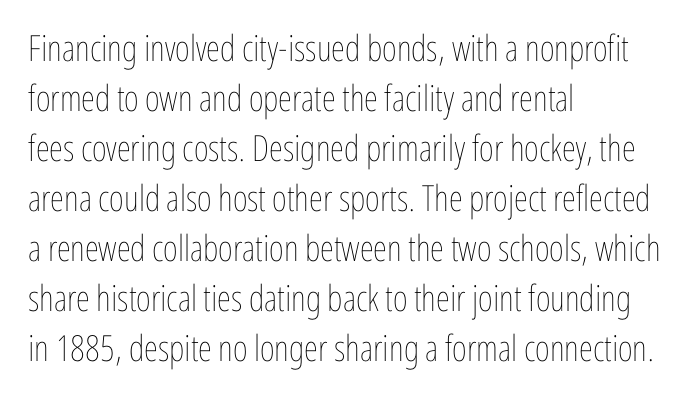
Q: Is the text bold? A: No.
Q: Is the text italic (slanted)? A: No, it is upright.
Q: Is the text underlined? A: No.
Q: How is the paragraph aligned? A: Left-aligned.
Q: Is the spacing between letters normal or unusually wide? A: Normal.
Q: Is the spacing between lines tight, normal or loose? A: Normal.
Q: Width (condensed, normal, or wide)? A: Condensed.
Q: Stroke contrast? A: Low.
Q: x-height? A: Medium.
Q: Monospaced? A: No.
